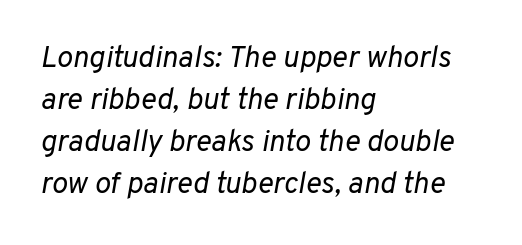
The image shows 30 px regular-weight type, italic (leaning right); set left-aligned, normal line spacing (1.4x), normal letter spacing, not underlined; low stroke contrast and a medium x-height.
